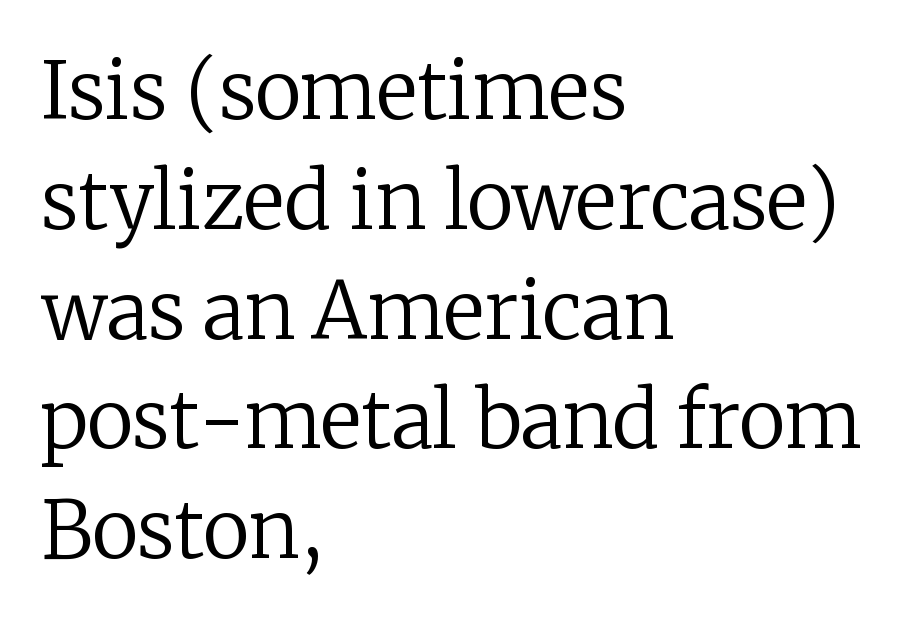
The image shows 79 px regular-weight serif type, upright; set left-aligned, normal line spacing (1.39x), normal letter spacing, not underlined; low stroke contrast and a medium x-height.
